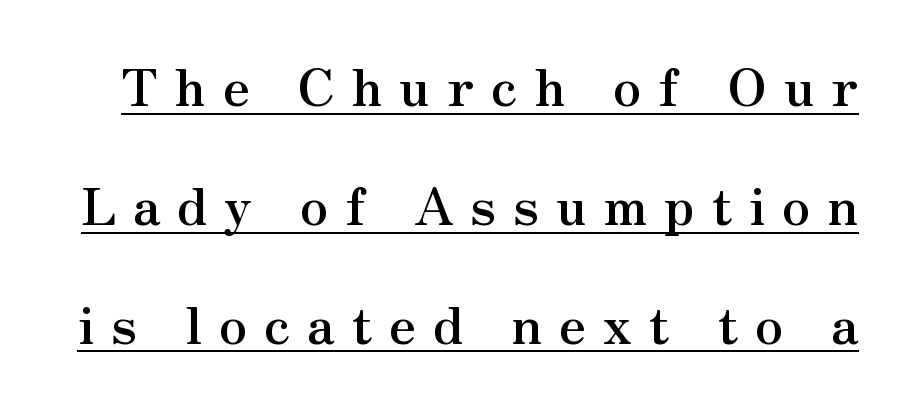
The vertical gap from one line to the next is large. It's the straight-up-and-down kind of type. Here the designer chose a conventional face with non-uniform glyph widths. This rendering features underlined lettering. Is the type bold? Yes — the strokes are clearly thick and heavy.
